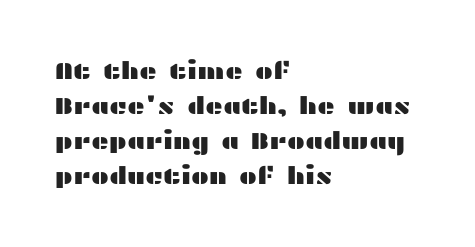
Style check: upright. The designer left line spacing at the default. Casual observation: everything's shoved over to the left. Tracking here is standard; glyphs follow each other at the usual distance. The foot of each line stays bare and open.
